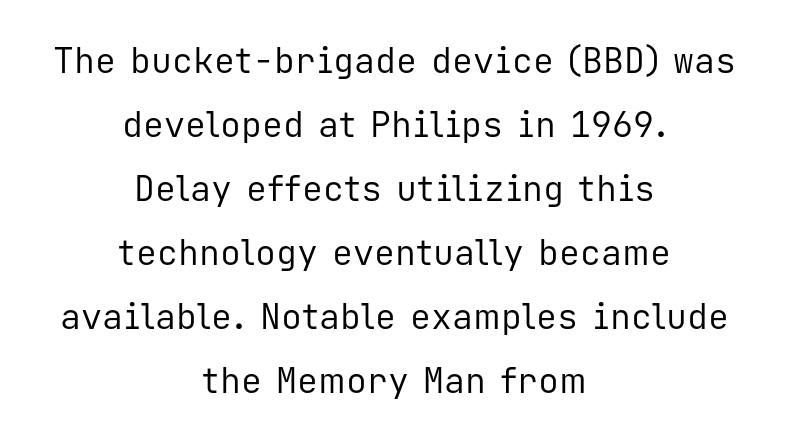
{"serif": "no", "italic": "no", "bold": "no", "weight": "regular", "width": "normal", "stroke_contrast": "low", "x_height": "medium", "monospaced": "yes", "underline": "no", "align": "center", "line_spacing_ratio": 1.83, "letter_spacing": "normal", "letter_spacing_em": 0.0, "glyph_px": 35}
